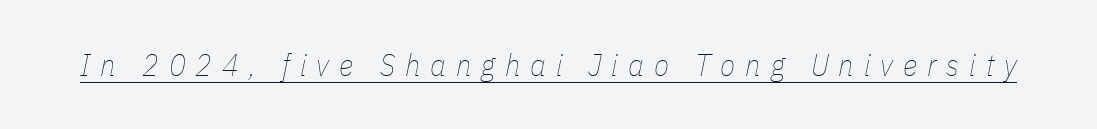
The image shows 31 px thin, condensed type, italic (leaning right); set unusually wide letter spacing (+0.32 em), underlined; low stroke contrast and a medium x-height.
